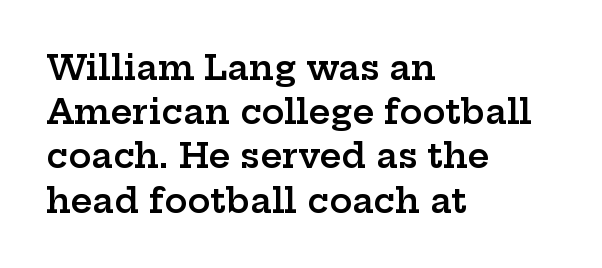
{"serif": "yes", "italic": "no", "bold": "semi", "weight": "semibold", "width": "wide", "stroke_contrast": "low", "x_height": "medium", "monospaced": "no", "underline": "no", "align": "left", "line_spacing": "normal", "line_spacing_ratio": 1.3, "letter_spacing": "normal", "letter_spacing_em": 0.0, "glyph_px": 34}
